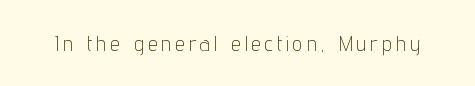
The specimen reads as upright at a glance. The face looks like a standard text weight, possibly lighter. Nobody drew a line under any word here.
